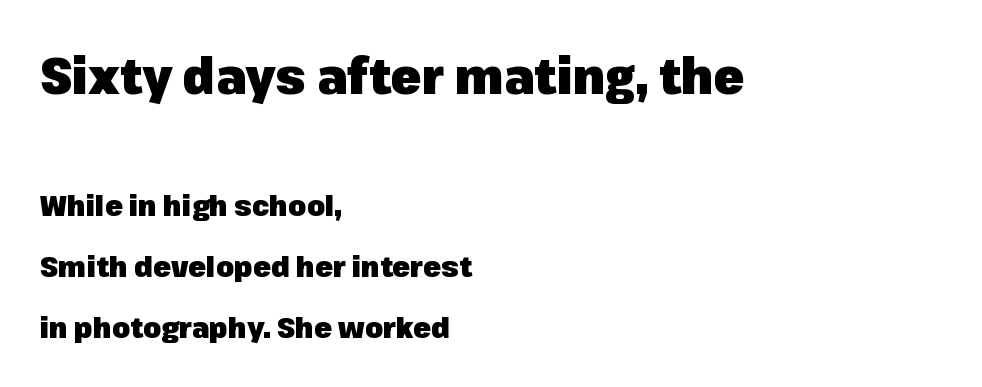
The image shows 50 px heavy sans-serif type, upright; set left-aligned, loose line spacing (2.09x), normal letter spacing, not underlined; the first (top) block is 1.72x larger; low stroke contrast and a medium x-height.
